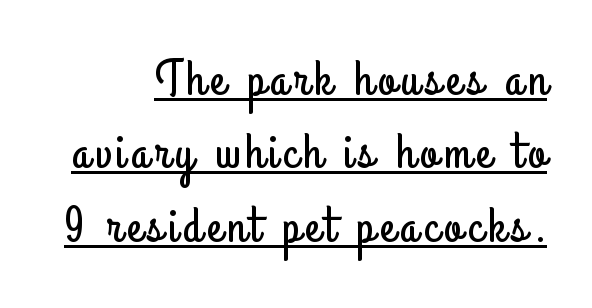
The image shows 50 px condensed sans-serif type; set right-aligned, normal line spacing (1.47x), underlined; low stroke contrast and a small x-height.
